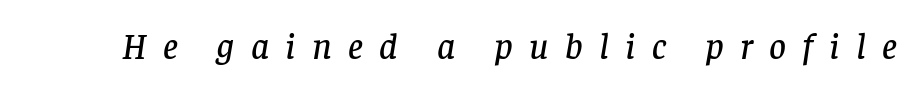
{"serif": "yes", "italic": "yes", "lean": "right", "slant_degrees": 8, "width": "normal", "stroke_contrast": "low", "x_height": "large", "monospaced": "no", "underline": "no", "letter_spacing": "wide", "letter_spacing_em": 0.44, "glyph_px": 37}
